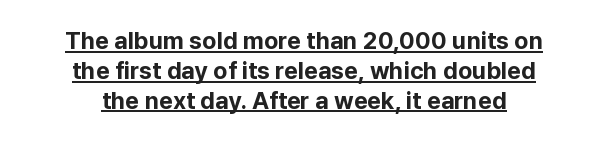
The image shows 24 px bold type, upright; set centered, line spacing 1.24x, normal letter spacing, underlined.
